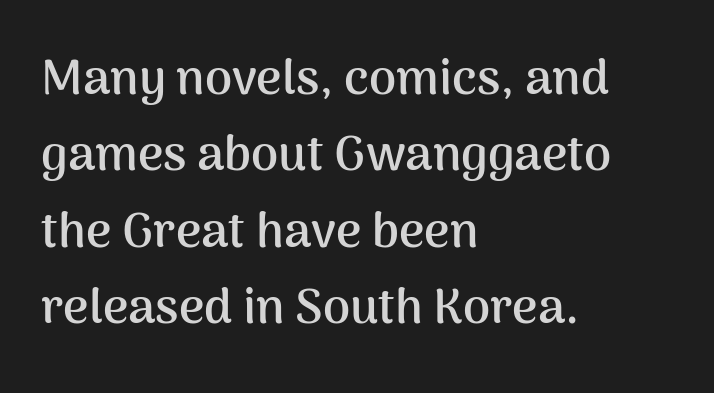
Plain, unruled lines of type. Does the leading feel generous? No, just average. I'd call this a sans setting — the letters go barefoot. Pretty heavy lettering here — definitely bold.
